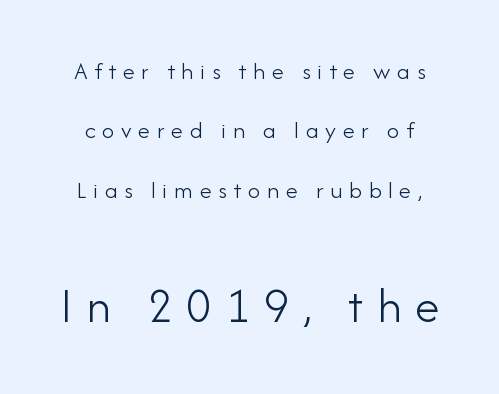
{"serif": "no", "italic": "no", "bold": "no", "weight": "light", "width": "normal", "stroke_contrast": "low", "x_height": "small", "monospaced": "no", "underline": "no", "line_spacing": "loose", "line_spacing_ratio": 2.38, "letter_spacing": "wide", "letter_spacing_em": 0.26, "larger_block": "second", "size_ratio": 2.0, "glyph_px": 50}
